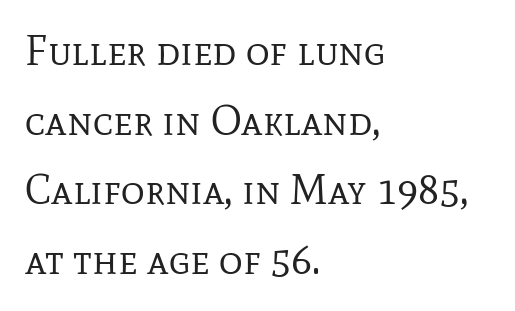
Q: Is the text bold? A: No.
Q: Is the text italic (slanted)? A: No, it is upright.
Q: Is the typeface a serif or a sans-serif typeface? A: Serif.
Q: Is the text underlined? A: No.
Q: How is the paragraph aligned? A: Left-aligned.
Q: Is the spacing between letters normal or unusually wide? A: Normal.
Q: Is the spacing between lines tight, normal or loose? A: Normal.
Q: Width (condensed, normal, or wide)? A: Normal.
Q: Stroke contrast? A: Low.
Q: x-height? A: Medium.
Q: Monospaced? A: No.
